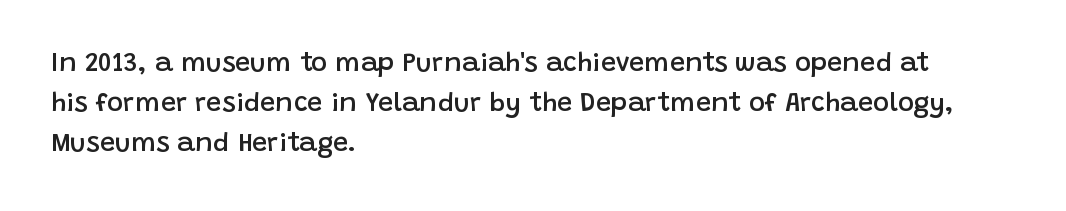
Q: Is the text bold? A: Semi-bold.
Q: Is the text italic (slanted)? A: No, it is upright.
Q: Is the text underlined? A: No.
Q: How is the paragraph aligned? A: Left-aligned.
Q: Is the spacing between letters normal or unusually wide? A: Normal.
Q: Is the spacing between lines tight, normal or loose? A: Normal.
